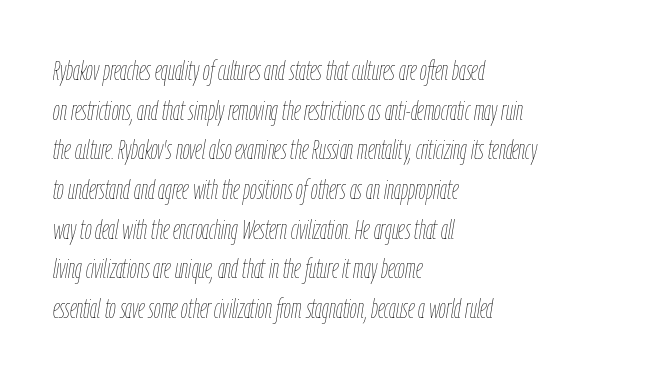
Q: Is the text bold? A: No.
Q: Is the text italic (slanted)? A: Yes, it leans right by about 9 degrees.
Q: Is the text underlined? A: No.
Q: How is the paragraph aligned? A: Left-aligned.
Q: Is the spacing between letters normal or unusually wide? A: Normal.
Q: Is the spacing between lines tight, normal or loose? A: Normal.
